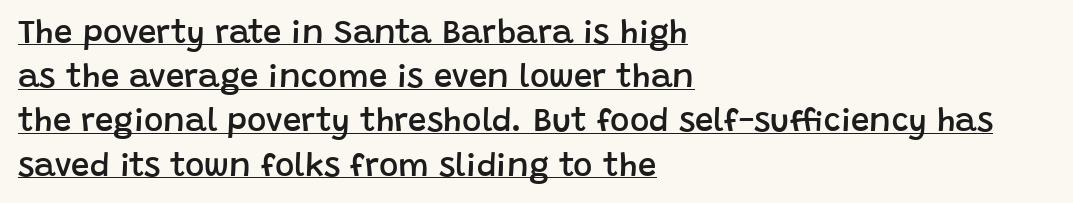
Q: Is the text bold? A: Semi-bold.
Q: Is the text italic (slanted)? A: No, it is upright.
Q: Is the typeface a serif or a sans-serif typeface? A: Sans-serif.
Q: Is the text underlined? A: Yes.
Q: How is the paragraph aligned? A: Left-aligned.
Q: Is the spacing between letters normal or unusually wide? A: Normal.
Q: Is the spacing between lines tight, normal or loose? A: Normal.
Q: Width (condensed, normal, or wide)? A: Normal.
Q: Stroke contrast? A: Low.
Q: x-height? A: Large.
Q: Monospaced? A: No.
